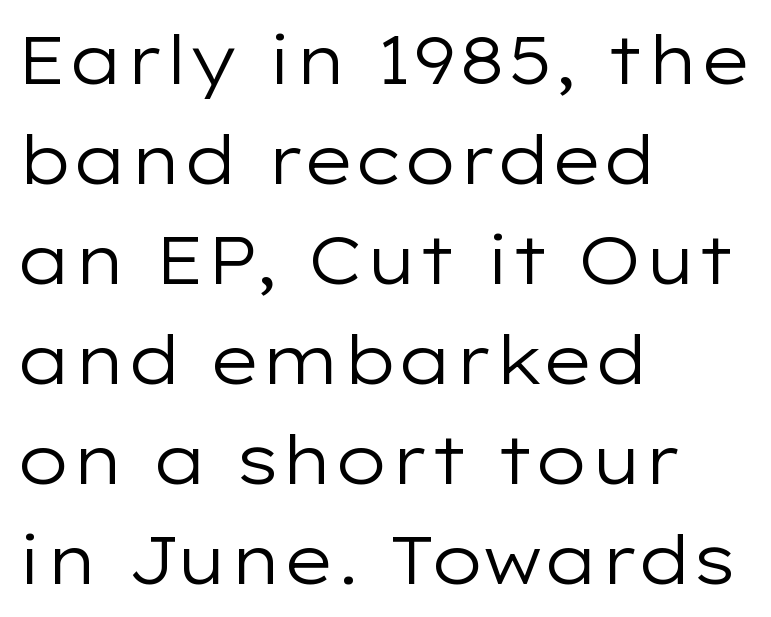
The image shows 68 px regular-weight, wide sans-serif type, upright; set left-aligned, normal line spacing (1.47x), normal letter spacing, not underlined; low stroke contrast and a medium x-height.
